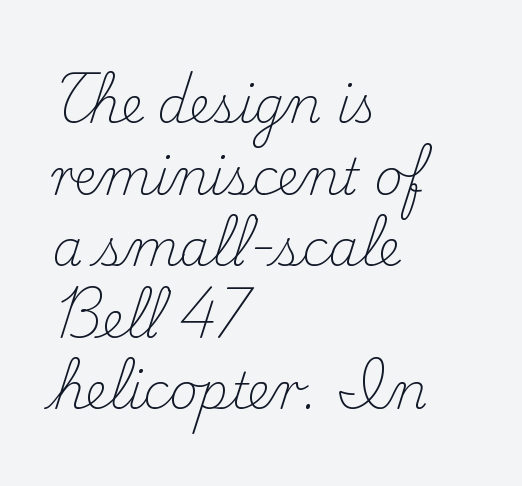
{"serif": "yes", "bold": "no", "weight": "light", "width": "normal", "stroke_contrast": "medium", "x_height": "small", "monospaced": "no", "underline": "no", "align": "left", "line_spacing": "normal", "line_spacing_ratio": 1.46, "letter_spacing": "normal", "letter_spacing_em": 0.0, "glyph_px": 49}
